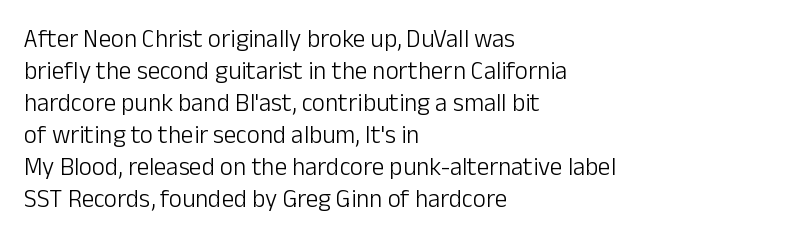
Q: Is the text bold? A: No.
Q: Is the text italic (slanted)? A: No, it is upright.
Q: Is the text underlined? A: No.
Q: How is the paragraph aligned? A: Left-aligned.
Q: Is the spacing between letters normal or unusually wide? A: Normal.
Q: Is the spacing between lines tight, normal or loose? A: Normal.
